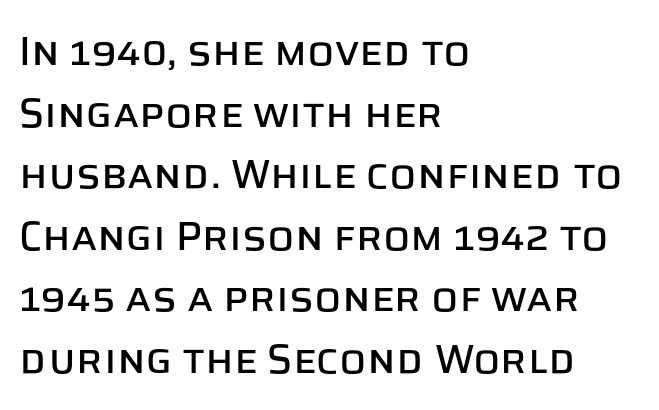
The letters sit at their default tracking, neither squeezed nor spread. The rendering uses natural spacing where letterforms have individual widths. A roman cut, with each character standing at attention. Underlining? Definitely not there. Line beginnings align vertically; line endings do not.
